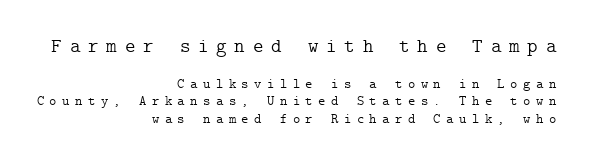
The image shows 20 px text type, upright; set right-aligned, line spacing 1.24x, unusually wide letter spacing (+0.39 em), not underlined; the first (top) block is 1.43x larger.
